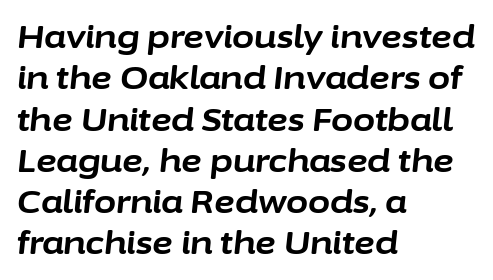
Q: Is the text bold? A: Yes.
Q: Is the text italic (slanted)? A: Yes, it leans right by about 6 degrees.
Q: Is the text underlined? A: No.
Q: How is the paragraph aligned? A: Left-aligned.
Q: Is the spacing between letters normal or unusually wide? A: Normal.
Q: Is the spacing between lines tight, normal or loose? A: Normal.
Q: Width (condensed, normal, or wide)? A: Normal.
Q: Stroke contrast? A: Low.
Q: x-height? A: Medium.
Q: Monospaced? A: No.
